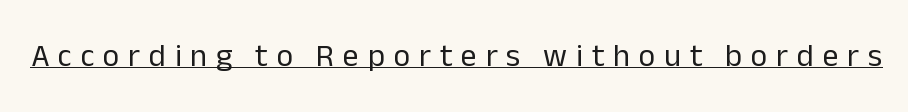
Q: Is the text bold? A: No.
Q: Is the text italic (slanted)? A: No, it is upright.
Q: Is the typeface a serif or a sans-serif typeface? A: Sans-serif.
Q: Is the text underlined? A: Yes.
Q: Is the spacing between letters normal or unusually wide? A: Unusually wide.
Q: Width (condensed, normal, or wide)? A: Normal.
Q: Stroke contrast? A: Low.
Q: x-height? A: Medium.
Q: Monospaced? A: No.
